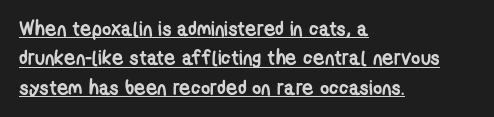
The image shows 20 px bold type; set left-aligned, normal line spacing (1.47x), normal letter spacing, underlined.
